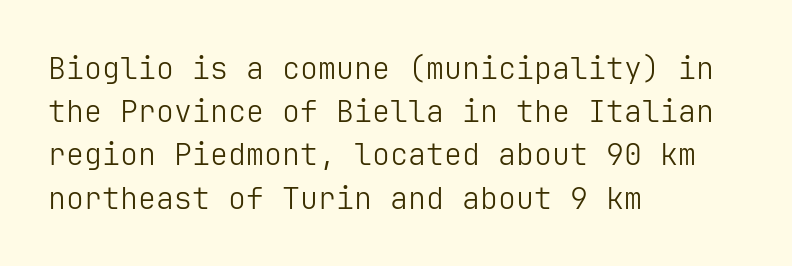
{"serif": "no", "italic": "no", "bold": "no", "weight": "light", "width": "normal", "stroke_contrast": "low", "x_height": "medium", "underline": "no", "align": "left", "line_spacing": "normal", "line_spacing_ratio": 1.44, "letter_spacing": "normal", "letter_spacing_em": 0.0, "glyph_px": 30}
